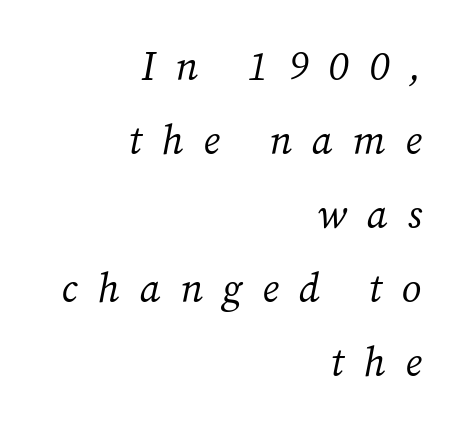
The image shows 40 px regular-weight serif type, italic (leaning right); set right-aligned, line spacing 1.85x, unusually wide letter spacing (+0.5 em), not underlined; medium stroke contrast and a medium x-height.
